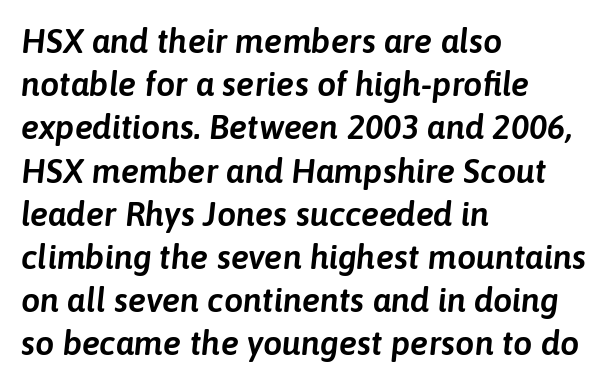
Leading matches the norm, producing a regular column. Typeset ragged right — the left edge is the straight one. When letters slant like this, we call the style italic. Varying glyph widths throughout — classic text-font behaviour. Each row of text sits above clean, open space. Nothing unusual about the tracking: characters are spaced as the font intends.
